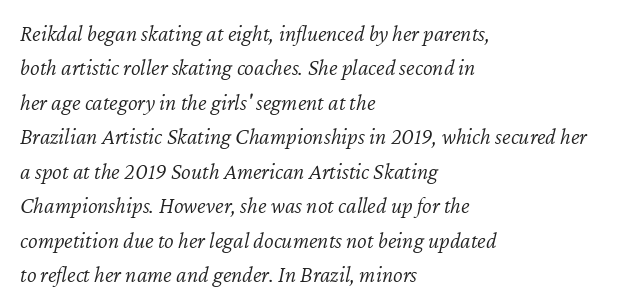
{"italic": "yes", "lean": "right", "slant_degrees": 12, "bold": "no", "underline": "no", "align": "left", "line_spacing": "normal", "line_spacing_ratio": 1.5, "letter_spacing": "normal", "letter_spacing_em": 0.0, "glyph_px": 23}
